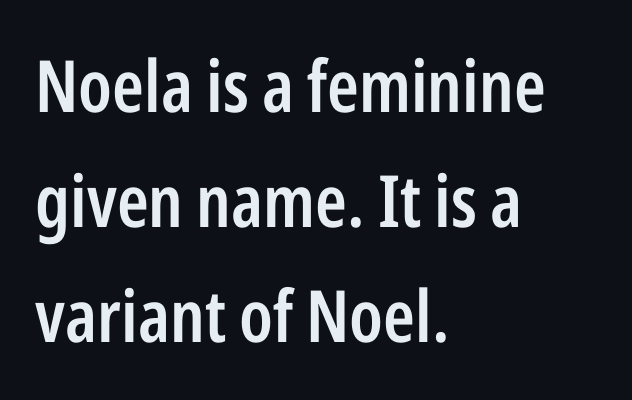
The rendering uses natural spacing where letterforms have individual widths. I'd describe the lettering as semibold — firm but not a full bold. Caption: standard tracking, unaltered. Has an underline been added? It has not.
